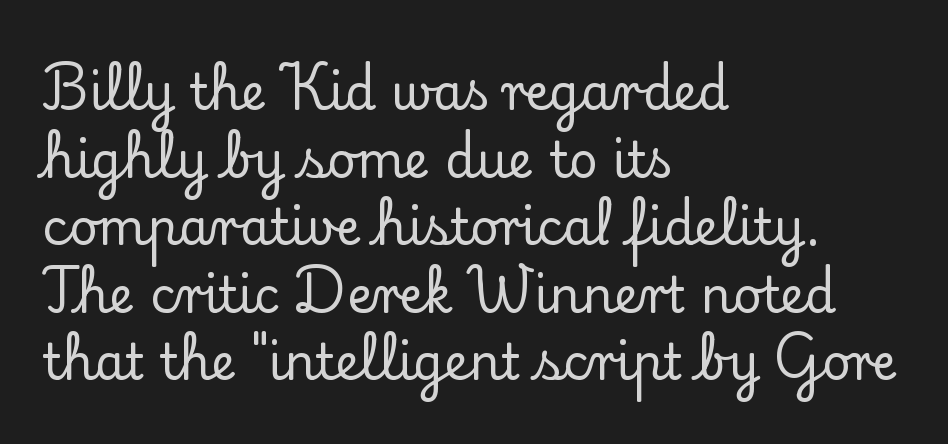
Q: Is the text italic (slanted)? A: No, it is upright.
Q: Is the typeface a serif or a sans-serif typeface? A: Serif.
Q: Is the text underlined? A: No.
Q: How is the paragraph aligned? A: Left-aligned.
Q: Is the spacing between letters normal or unusually wide? A: Normal.
Q: Is the spacing between lines tight, normal or loose? A: Normal.
Q: Width (condensed, normal, or wide)? A: Normal.
Q: Stroke contrast? A: Low.
Q: x-height? A: Small.
Q: Monospaced? A: No.
